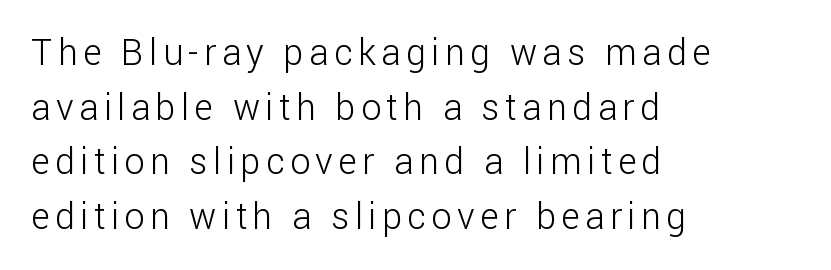
The image shows 36 px light sans-serif type, upright; set left-aligned, normal line spacing (1.52x), not underlined; low stroke contrast and a medium x-height.
